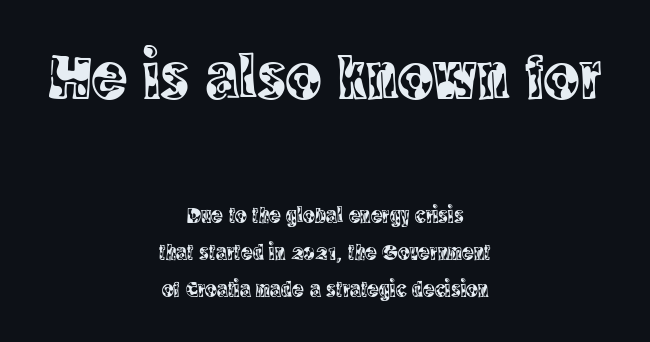
The image shows 66 px condensed serif type, upright; set centered, normal line spacing (1.68x), normal letter spacing, not underlined; the first (top) block is 3.0x larger; a large x-height.
